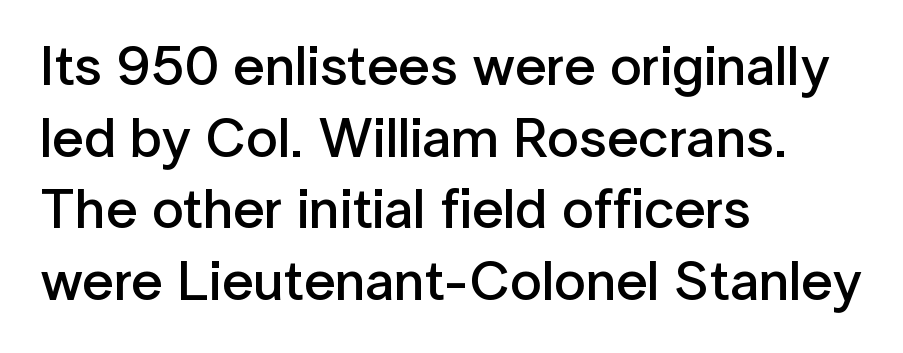
This is moderately heavy type, rendered in semibold. Tall strokes in this sample are plumb rather than angled. The line-height multiplier appears to be the usual default. Typographically, this falls in the sans-serif category. The zone under the glyphs is completely vacant.
